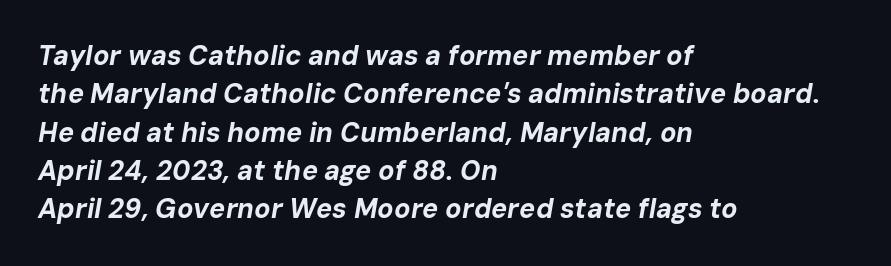
Q: Is the text bold? A: Yes.
Q: Is the text italic (slanted)? A: Yes, it leans right by about 10 degrees.
Q: Is the text underlined? A: No.
Q: How is the paragraph aligned? A: Left-aligned.
Q: Is the spacing between letters normal or unusually wide? A: Normal.
Q: Is the spacing between lines tight, normal or loose? A: Normal.
